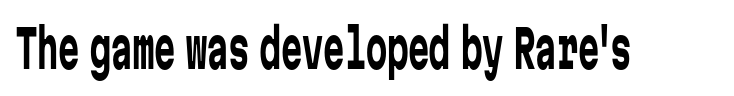
Q: Is the text bold? A: No.
Q: Is the text italic (slanted)? A: No, it is upright.
Q: Is the typeface a serif or a sans-serif typeface? A: Sans-serif.
Q: Is the text underlined? A: No.
Q: Is the spacing between letters normal or unusually wide? A: Normal.
Q: Width (condensed, normal, or wide)? A: Condensed.
Q: Stroke contrast? A: Low.
Q: x-height? A: Medium.
Q: Monospaced? A: Yes.
